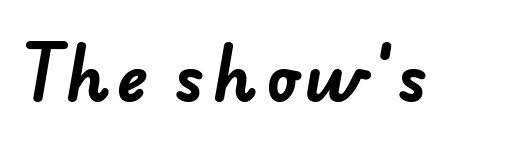
The image shows 64 px bold sans-serif type; set not underlined; low stroke contrast and a small x-height.
